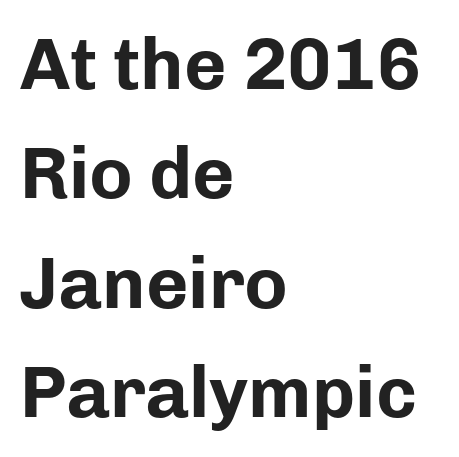
The image shows 73 px bold sans-serif type, upright; set left-aligned, normal line spacing (1.5x), normal letter spacing, not underlined; low stroke contrast and a medium x-height.
